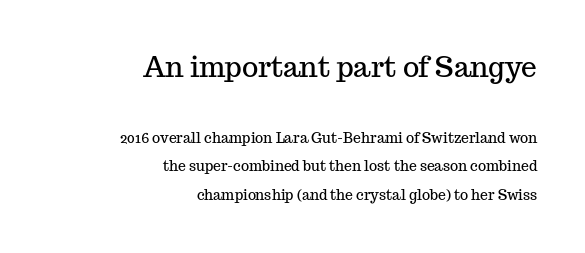
Q: Is the text italic (slanted)? A: No, it is upright.
Q: Is the typeface a serif or a sans-serif typeface? A: Serif.
Q: Is the text underlined? A: No.
Q: How is the paragraph aligned? A: Right-aligned.
Q: Is the spacing between letters normal or unusually wide? A: Normal.
Q: Is the spacing between lines tight, normal or loose? A: Loose.
Q: Which block of text is set in a larger size, the first (top) or the second (bottom)? A: The first (top) one.
Q: Width (condensed, normal, or wide)? A: Normal.
Q: Stroke contrast? A: Medium.
Q: x-height? A: Medium.
Q: Monospaced? A: No.
